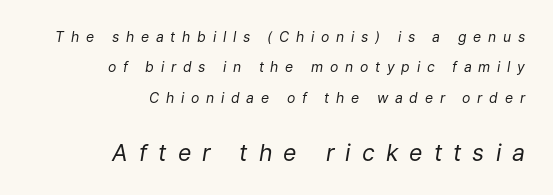
The image shows 23 px text type, italic (leaning right); set right-aligned, loose line spacing (2.17x), unusually wide letter spacing (+0.48 em), not underlined; the second (bottom) block is 1.64x larger.
